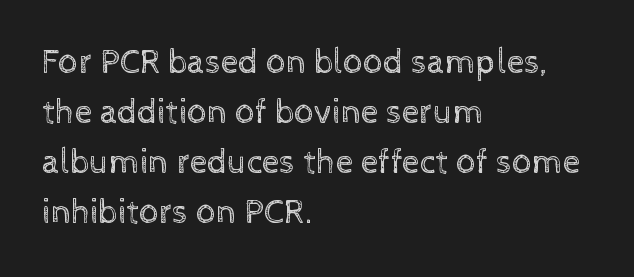
The image shows 35 px regular-weight type, upright; set left-aligned, normal line spacing (1.43x), normal letter spacing, not underlined; a medium x-height.
